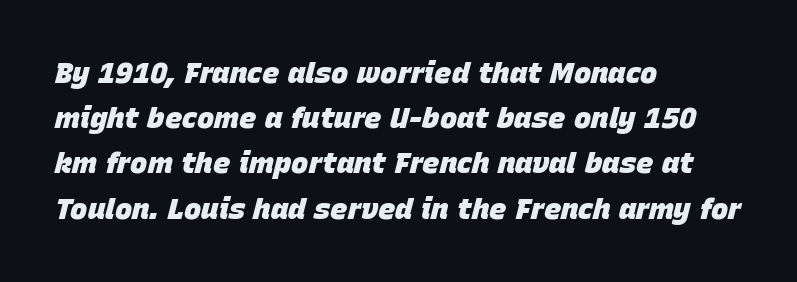
{"italic": "yes", "lean": "right", "slant_degrees": 15, "bold": "yes", "weight": "heavy", "width": "normal", "stroke_contrast": "low", "x_height": "large", "monospaced": "no", "underline": "no", "align": "left", "line_spacing": "normal", "line_spacing_ratio": 1.56, "letter_spacing": "normal", "letter_spacing_em": 0.0, "glyph_px": 29}
